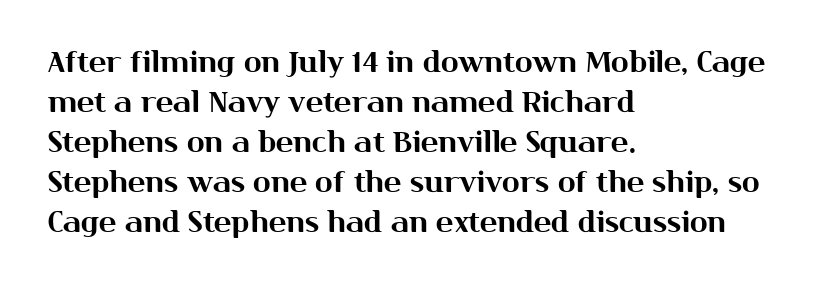
{"serif": "no", "italic": "no", "width": "normal", "stroke_contrast": "medium", "x_height": "medium", "monospaced": "no", "underline": "no", "align": "left", "line_spacing": "normal", "line_spacing_ratio": 1.38, "letter_spacing": "normal", "letter_spacing_em": 0.0, "glyph_px": 29}
